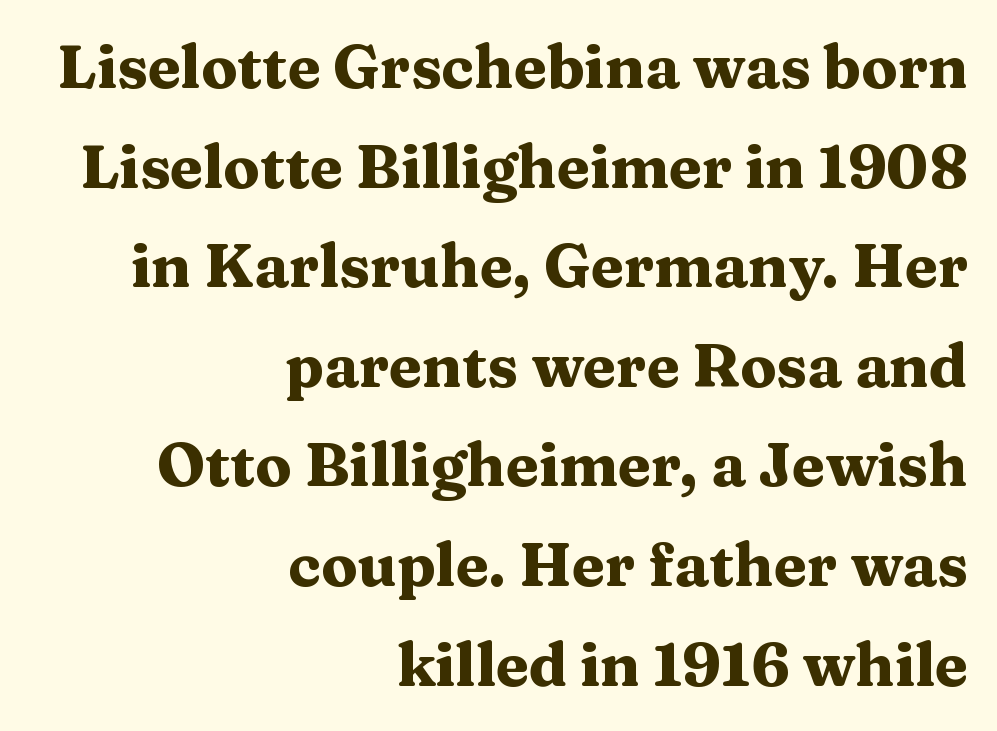
The image shows 60 px heavy, wide serif type, upright; set right-aligned, normal line spacing (1.66x), normal letter spacing, not underlined; medium stroke contrast and a medium x-height.
